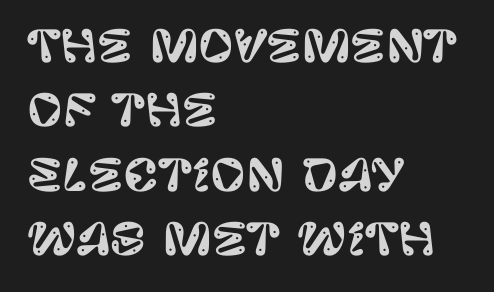
The image shows 43 px sans-serif type; set left-aligned, normal line spacing (1.5x), normal letter spacing, not underlined; low stroke contrast and a large x-height.
